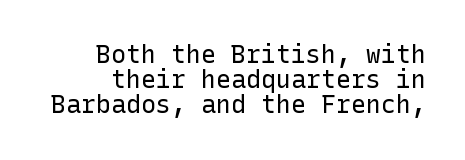
The specimen reads as upright at a glance. Unmarked baselines from the first word to the last. Vertical stems look standard width or narrower in stroke. Characters follow at the spacing the type designer built in. Students, observe: this is what under-led, compact text looks like.
